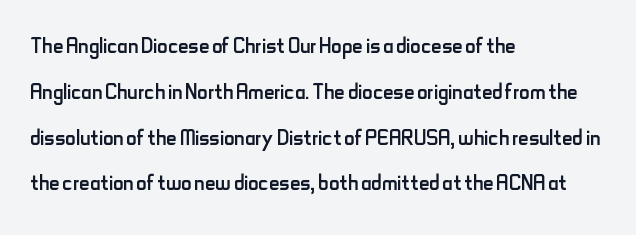
The image shows 29 px regular-weight, condensed sans-serif type, upright; set left-aligned, normal line spacing (1.58x), normal letter spacing, not underlined; low stroke contrast and a small x-height.
